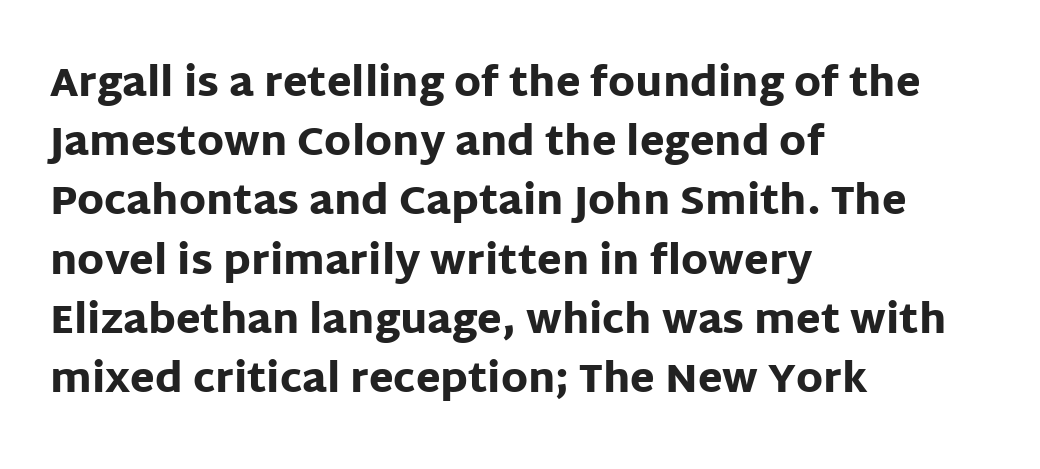
The image shows 40 px heavy sans-serif type, upright; set left-aligned, normal line spacing (1.48x), normal letter spacing, not underlined; low stroke contrast and a large x-height.
